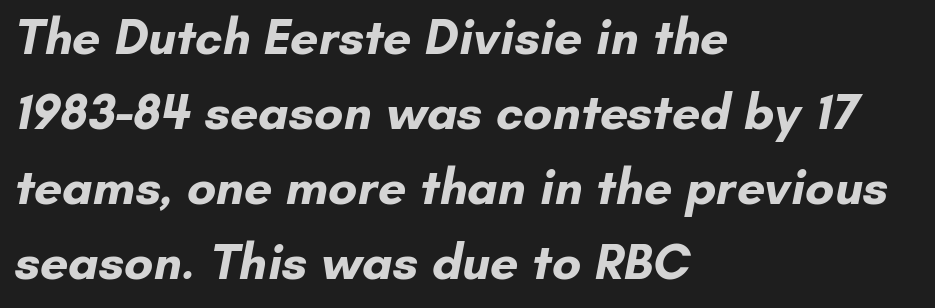
{"serif": "no", "bold": "yes", "weight": "bold", "width": "normal", "stroke_contrast": "low", "x_height": "small", "monospaced": "no", "underline": "no", "align": "left", "line_spacing": "normal", "line_spacing_ratio": 1.5, "letter_spacing": "normal", "letter_spacing_em": 0.0, "glyph_px": 50}
